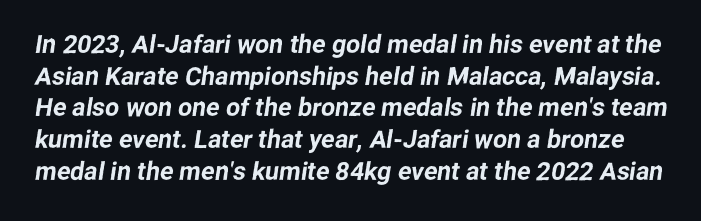
Q: Is the text underlined? A: No.
Q: Is the spacing between letters normal or unusually wide? A: Normal.
Q: Is the spacing between lines tight, normal or loose? A: Normal.
